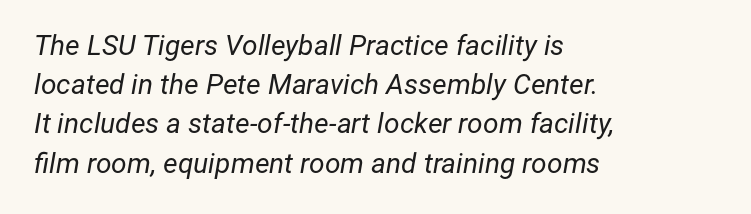
Q: Is the text bold? A: No.
Q: Is the text italic (slanted)? A: Yes, it leans right by about 12 degrees.
Q: Is the text underlined? A: No.
Q: How is the paragraph aligned? A: Left-aligned.
Q: Is the spacing between letters normal or unusually wide? A: Normal.
Q: Is the spacing between lines tight, normal or loose? A: Normal.
Q: Width (condensed, normal, or wide)? A: Normal.
Q: Stroke contrast? A: Low.
Q: x-height? A: Medium.
Q: Monospaced? A: No.
